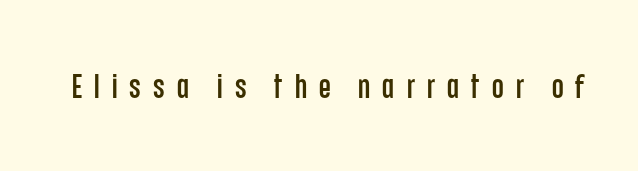
Q: Is the text italic (slanted)? A: No, it is upright.
Q: Is the typeface a serif or a sans-serif typeface? A: Sans-serif.
Q: Is the text underlined? A: No.
Q: Is the spacing between letters normal or unusually wide? A: Unusually wide.
Q: Width (condensed, normal, or wide)? A: Condensed.
Q: Stroke contrast? A: Low.
Q: x-height? A: Large.
Q: Monospaced? A: No.
